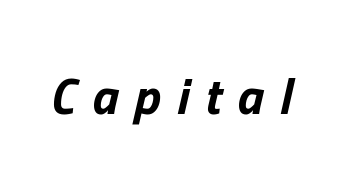
Q: Is the text bold? A: Yes.
Q: Is the text italic (slanted)? A: Yes, it leans right by about 13 degrees.
Q: Is the text underlined? A: No.
Q: Is the spacing between letters normal or unusually wide? A: Unusually wide.
Q: Width (condensed, normal, or wide)? A: Normal.
Q: Stroke contrast? A: Low.
Q: x-height? A: Medium.
Q: Monospaced? A: No.
